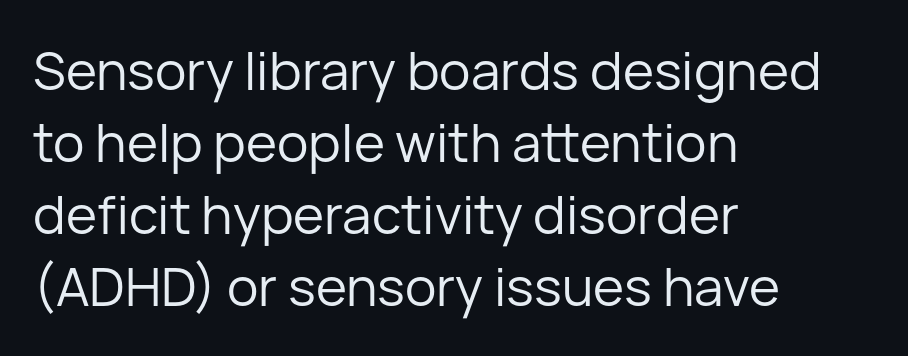
{"serif": "no", "italic": "no", "bold": "no", "weight": "regular", "width": "normal", "stroke_contrast": "low", "x_height": "medium", "monospaced": "no", "underline": "no", "align": "left", "line_spacing": "normal", "line_spacing_ratio": 1.36, "letter_spacing": "normal", "letter_spacing_em": 0.0, "glyph_px": 53}
